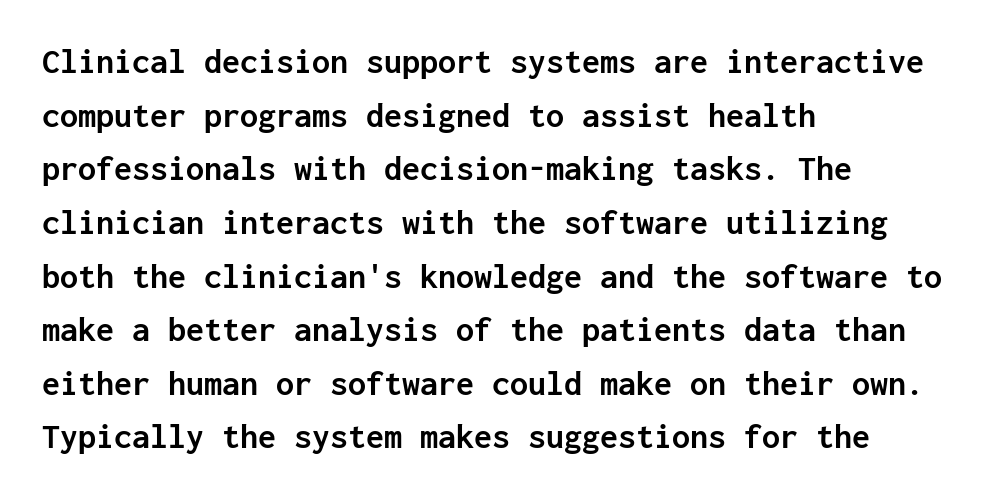
{"serif": "no", "italic": "no", "bold": "yes", "weight": "semibold", "width": "normal", "stroke_contrast": "low", "x_height": "medium", "monospaced": "yes", "underline": "no", "align": "left", "line_spacing": "normal", "line_spacing_ratio": 1.49, "letter_spacing": "normal", "letter_spacing_em": 0.0, "glyph_px": 36}
